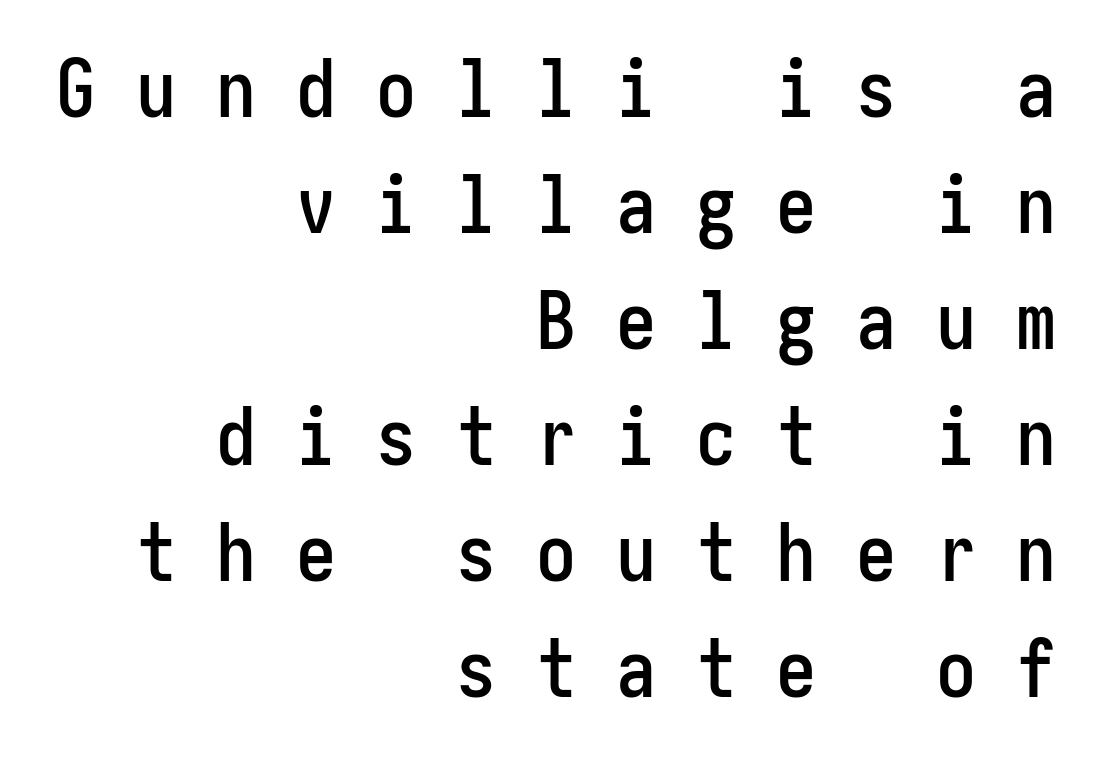
{"serif": "no", "italic": "no", "width": "condensed", "stroke_contrast": "low", "x_height": "medium", "underline": "no", "align": "right", "line_spacing": "normal", "line_spacing_ratio": 1.45, "letter_spacing": "wide", "letter_spacing_em": 0.5, "glyph_px": 80}
